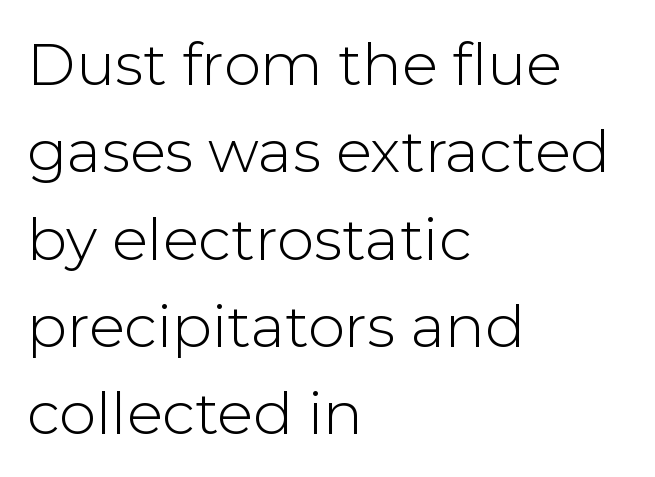
The image shows 59 px light sans-serif type, upright; set left-aligned, normal line spacing (1.48x), normal letter spacing, not underlined; low stroke contrast and a medium x-height.
